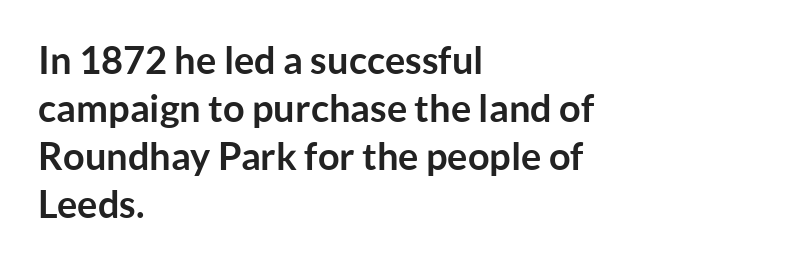
In terms of posture, this sample is upright. A student would call this left alignment; a typographer would say flush left, rag right. The glyphs in this specimen are sans serif. The lines sit at an ordinary, default distance from one another.
